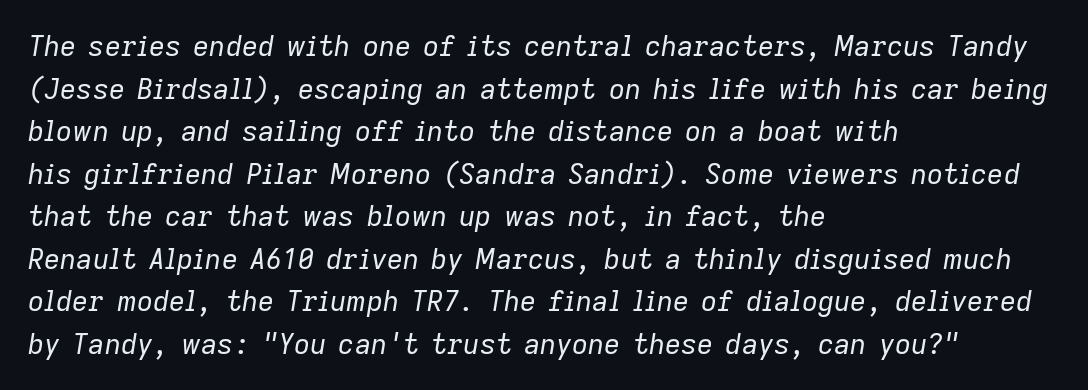
{"italic": "yes", "lean": "right", "slant_degrees": 9, "bold": "no", "weight": "regular", "width": "normal", "stroke_contrast": "low", "x_height": "medium", "monospaced": "no", "underline": "no", "align": "left", "line_spacing": "normal", "line_spacing_ratio": 1.52, "letter_spacing": "normal", "letter_spacing_em": 0.0, "glyph_px": 28}
